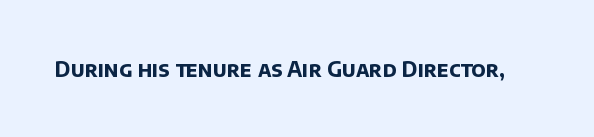
{"bold": "yes", "underline": "no", "letter_spacing": "normal", "letter_spacing_em": 0.0, "glyph_px": 21}
